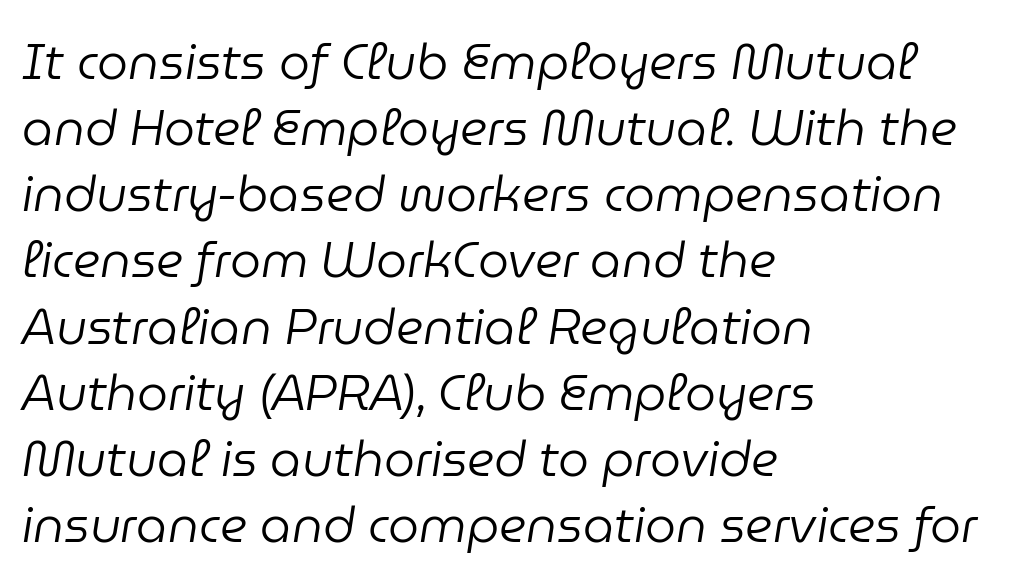
{"italic": "yes", "lean": "right", "slant_degrees": 9, "bold": "no", "weight": "regular", "width": "normal", "stroke_contrast": "low", "x_height": "medium", "monospaced": "no", "underline": "no", "align": "left", "line_spacing": "normal", "line_spacing_ratio": 1.35, "letter_spacing": "normal", "letter_spacing_em": 0.0, "glyph_px": 49}
